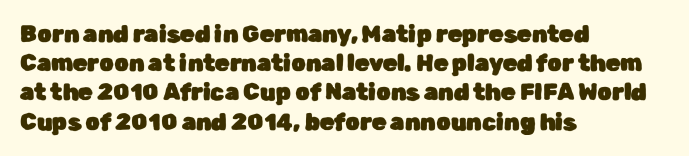
Interline gaps are of average width in this sample. Short note: letters normally spaced. Posture: vertical. The strip under each line holds only bare page. Which margin do the lines hug? The left one — the right edge is uneven.
